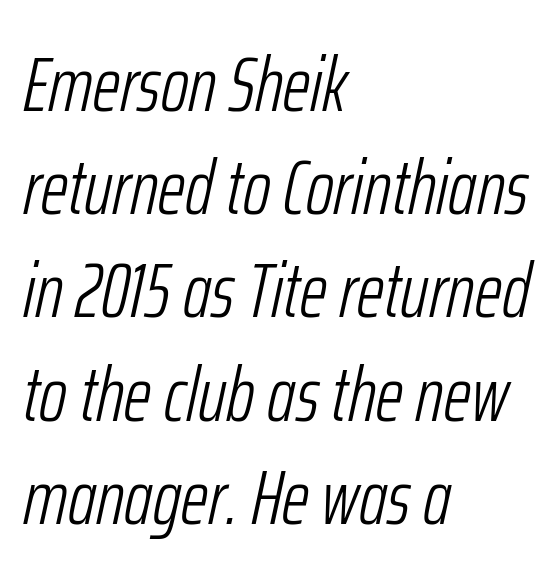
These lines are rendered in a variable-pitch font. The vertical gap from one line to the next is medium. The letterforms sit shoulder to shoulder at normal distance. Heft: none added — not bold. All the whitespace from short lines collects on the right.
